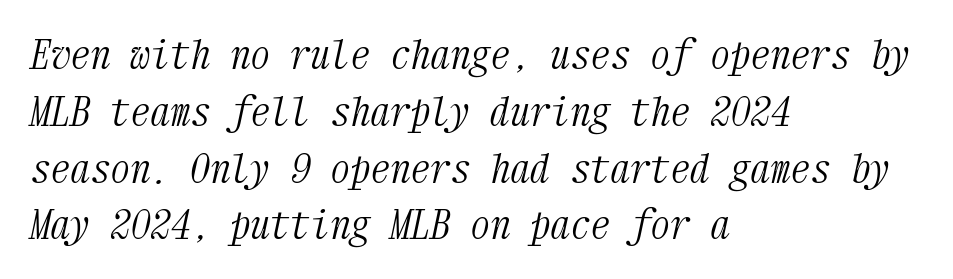
The image shows 40 px light, condensed serif type, italic (leaning right), monospaced; set left-aligned, normal line spacing (1.42x), normal letter spacing, not underlined; medium stroke contrast and a medium x-height.
